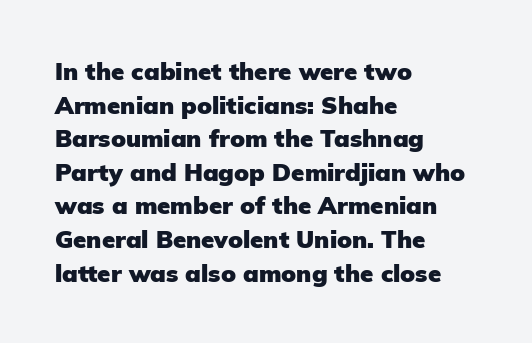
Any mark beneath the type? The region is blank. Regular leading. The face used here is rendered with its standard letterfit. These words are printed bold, with thick strokes throughout. Italic? Not at all — the glyphs are vertical. Left-aligned paragraph, ragged on the right.
